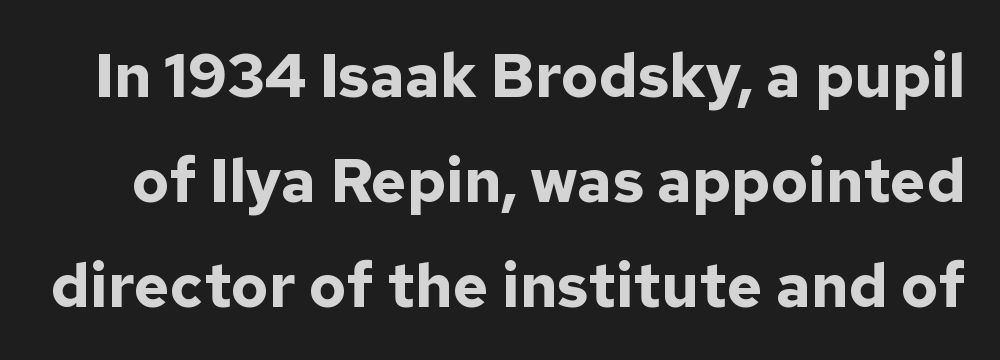
The image shows 61 px bold sans-serif type, upright; set line spacing 1.72x, normal letter spacing, not underlined; low stroke contrast and a medium x-height.
